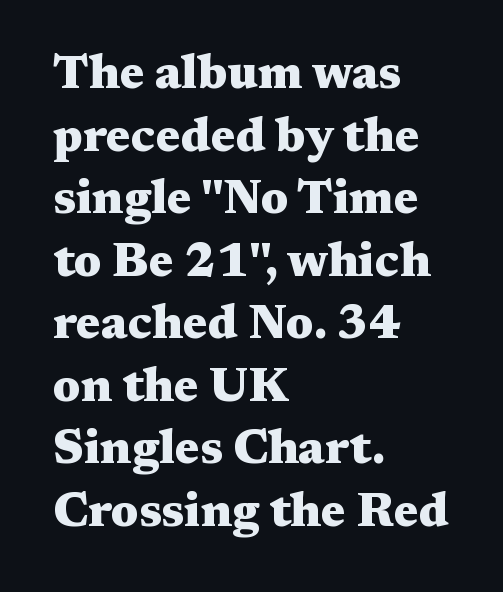
The image shows 47 px heavy, wide serif type, upright; set left-aligned, normal line spacing (1.33x), normal letter spacing, not underlined; medium stroke contrast and a medium x-height.
